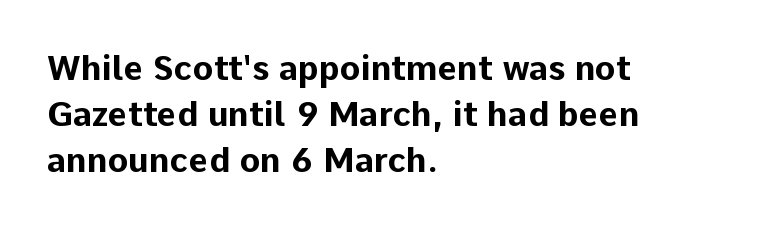
{"serif": "no", "italic": "no", "bold": "yes", "weight": "bold", "width": "normal", "stroke_contrast": "low", "x_height": "medium", "monospaced": "no", "underline": "no", "align": "left", "line_spacing": "normal", "line_spacing_ratio": 1.35, "letter_spacing": "normal", "letter_spacing_em": 0.0, "glyph_px": 34}
